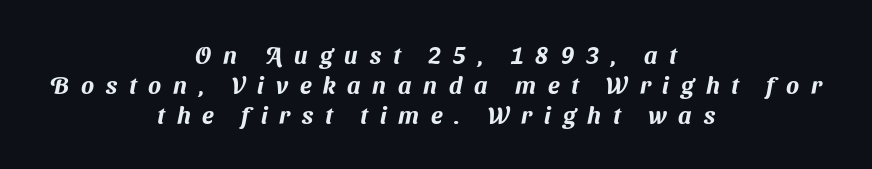
Q: Is the text underlined? A: No.
Q: How is the paragraph aligned? A: Centered.
Q: Is the spacing between letters normal or unusually wide? A: Unusually wide.
Q: Is the spacing between lines tight, normal or loose? A: Normal.
